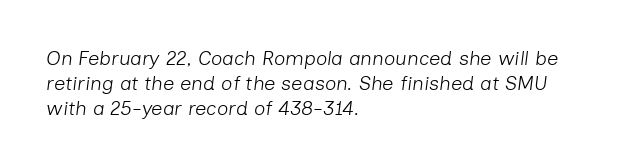
{"italic": "yes", "lean": "right", "slant_degrees": 7, "bold": "no", "underline": "no", "align": "left", "line_spacing": "normal", "line_spacing_ratio": 1.26, "letter_spacing": "normal", "letter_spacing_em": 0.0, "glyph_px": 20}
